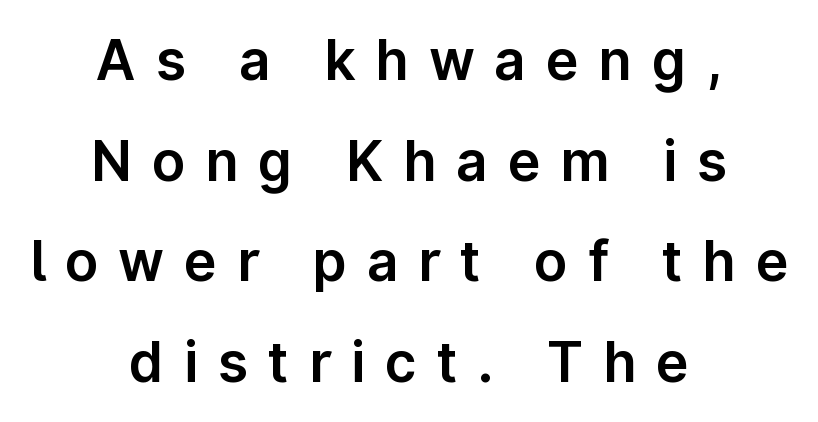
The image shows 55 px sans-serif type, upright; set centered, line spacing 1.83x, unusually wide letter spacing (+0.36 em), not underlined; low stroke contrast and a medium x-height.
